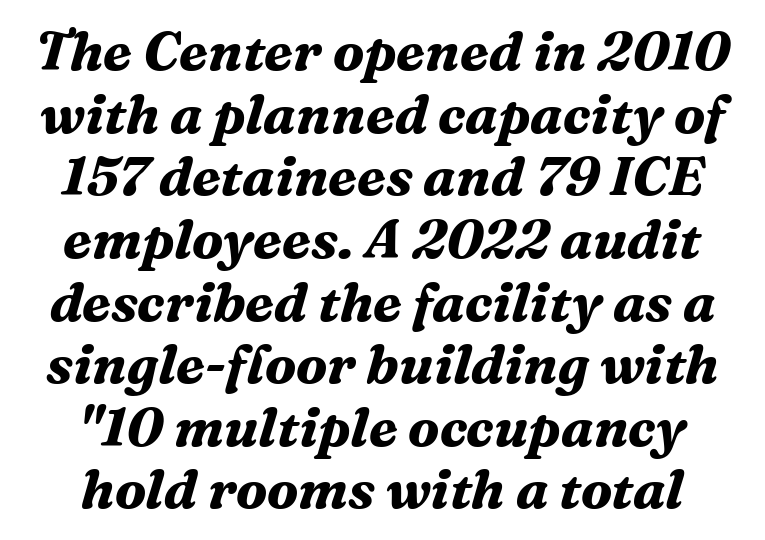
The image shows 54 px bold serif type, italic (leaning right); set centered, line spacing 1.16x, normal letter spacing, not underlined; medium stroke contrast and a medium x-height.
